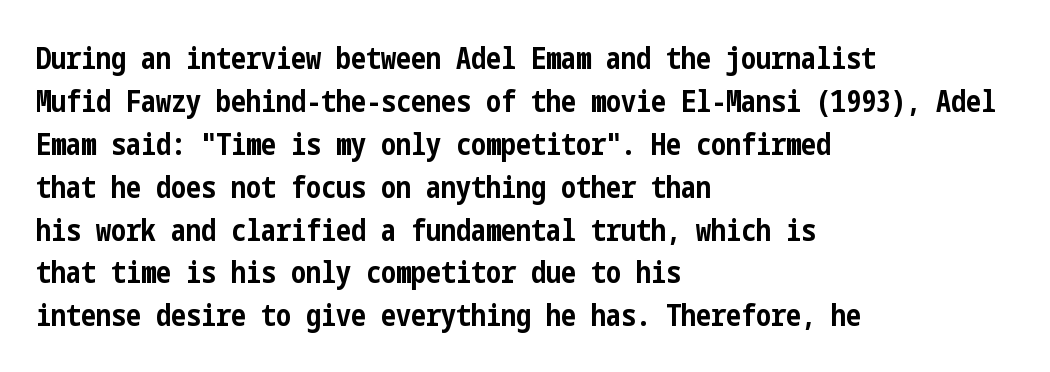
Q: Is the text bold? A: Yes.
Q: Is the text italic (slanted)? A: No, it is upright.
Q: Is the typeface a serif or a sans-serif typeface? A: Sans-serif.
Q: Is the text underlined? A: No.
Q: How is the paragraph aligned? A: Left-aligned.
Q: Is the spacing between letters normal or unusually wide? A: Normal.
Q: Is the spacing between lines tight, normal or loose? A: Normal.
Q: Width (condensed, normal, or wide)? A: Condensed.
Q: Stroke contrast? A: Low.
Q: x-height? A: Medium.
